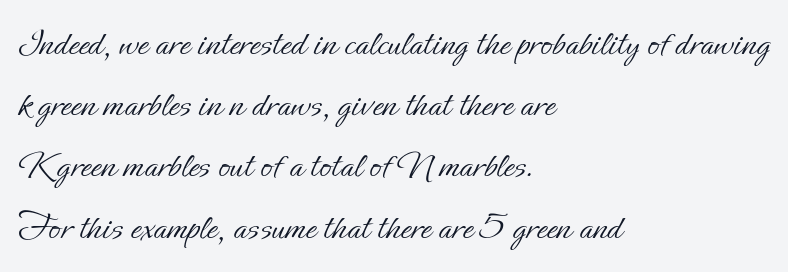
Unbolded letterforms with no extra heft. The face used here is proportionally spaced, like ordinary book or web type. How would I describe the line gaps? Plain and ordinary. In CSS terms this would be text-align: left. A bare baseline throughout the passage.
